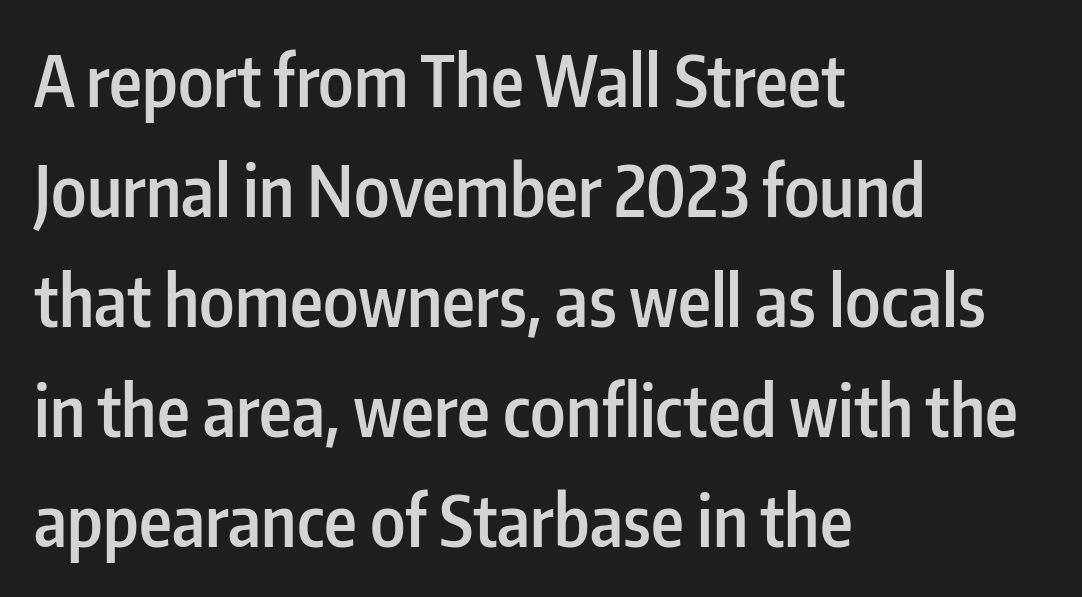
The image shows 70 px semibold, condensed sans-serif type, upright; set left-aligned, normal line spacing (1.57x), normal letter spacing, not underlined; low stroke contrast and a medium x-height.
